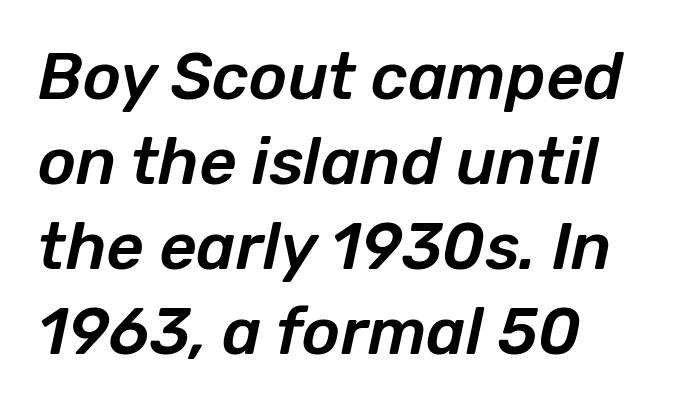
Every character sits at an angle, as italics do. Regular leading. Casual observation: everything's shoved over to the left. Underline: absent.
